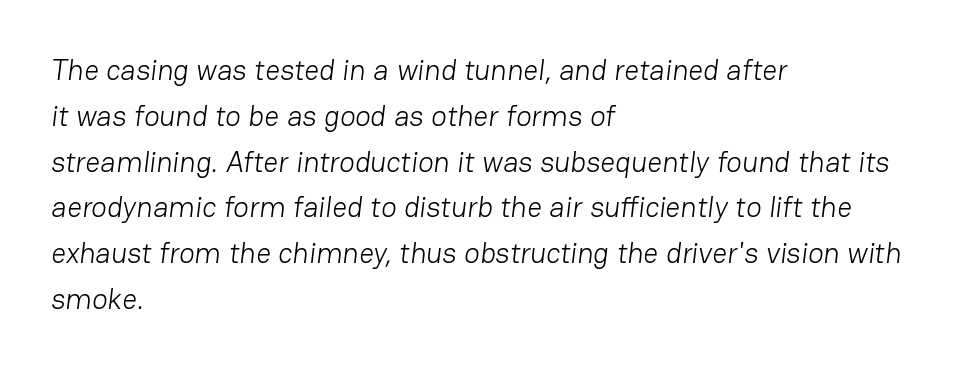
{"serif": "no", "bold": "no", "weight": "light", "width": "normal", "stroke_contrast": "low", "x_height": "medium", "monospaced": "no", "underline": "no", "align": "left", "line_spacing": "normal", "line_spacing_ratio": 1.58, "letter_spacing": "normal", "letter_spacing_em": 0.0, "glyph_px": 29}
